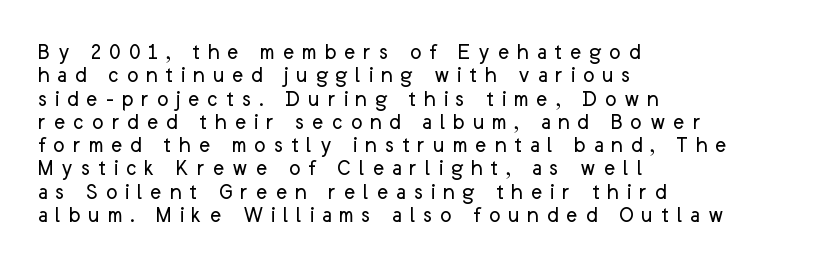
Q: Is the text bold? A: No.
Q: Is the text italic (slanted)? A: No, it is upright.
Q: Is the text underlined? A: No.
Q: How is the paragraph aligned? A: Left-aligned.
Q: Is the spacing between letters normal or unusually wide? A: Unusually wide.
Q: Is the spacing between lines tight, normal or loose? A: Tight.
